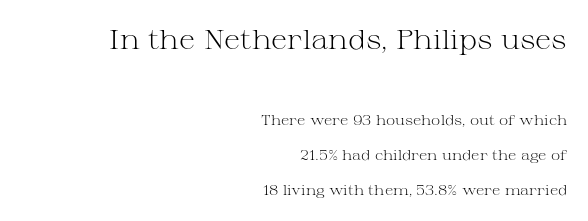
Q: Is the text bold? A: No.
Q: Is the text italic (slanted)? A: No, it is upright.
Q: Is the text underlined? A: No.
Q: How is the paragraph aligned? A: Right-aligned.
Q: Is the spacing between letters normal or unusually wide? A: Normal.
Q: Is the spacing between lines tight, normal or loose? A: Loose.
Q: Which block of text is set in a larger size, the first (top) or the second (bottom)? A: The first (top) one.
